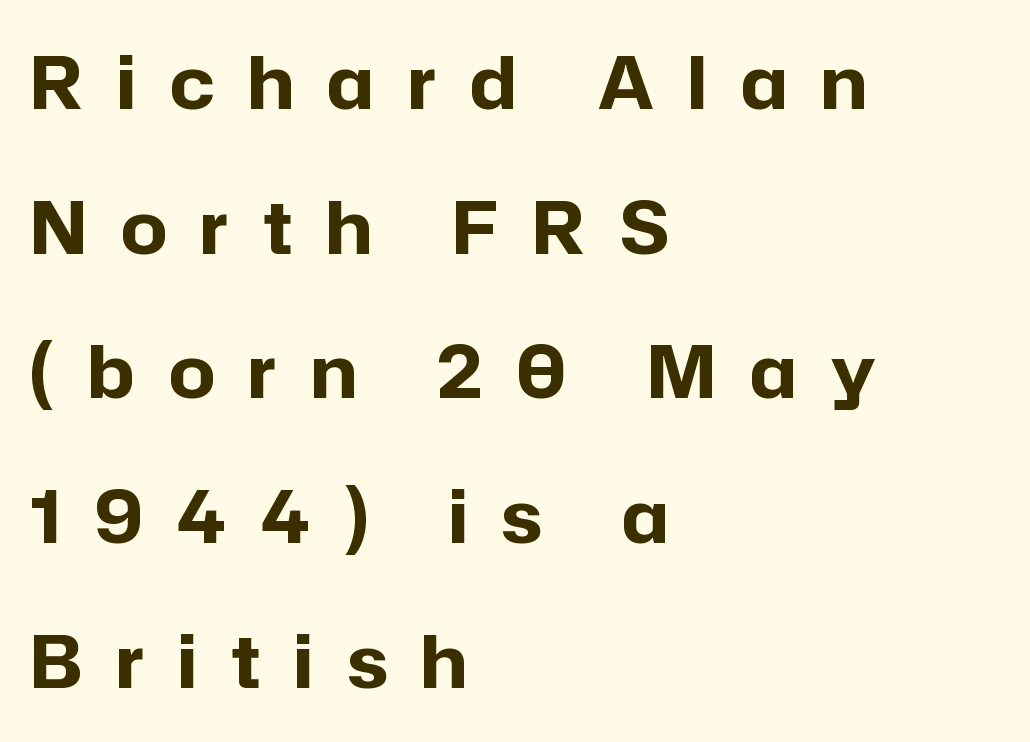
{"serif": "no", "italic": "no", "bold": "yes", "weight": "bold", "width": "normal", "stroke_contrast": "low", "x_height": "medium", "monospaced": "no", "underline": "no", "align": "left", "line_spacing": "loose", "line_spacing_ratio": 2.01, "letter_spacing": "wide", "letter_spacing_em": 0.47, "glyph_px": 72}
